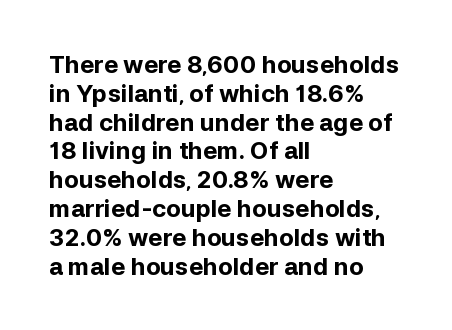
Q: Is the text bold? A: Yes.
Q: Is the text italic (slanted)? A: No, it is upright.
Q: Is the text underlined? A: No.
Q: How is the paragraph aligned? A: Left-aligned.
Q: Is the spacing between letters normal or unusually wide? A: Normal.
